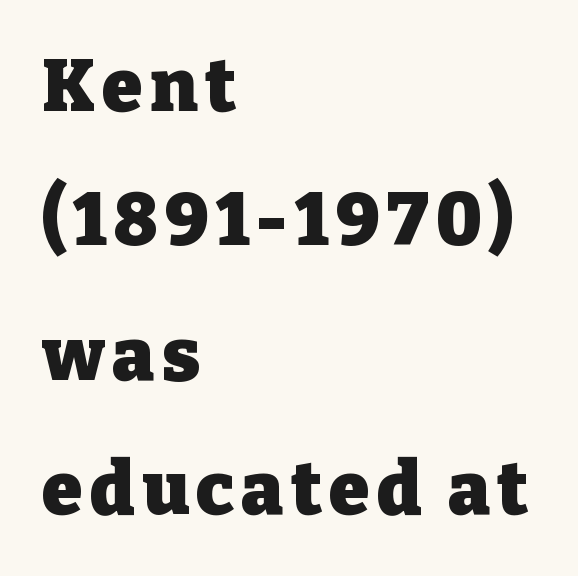
The image shows 73 px heavy serif type, upright; set left-aligned, line spacing 1.84x, not underlined; low stroke contrast and a medium x-height.
